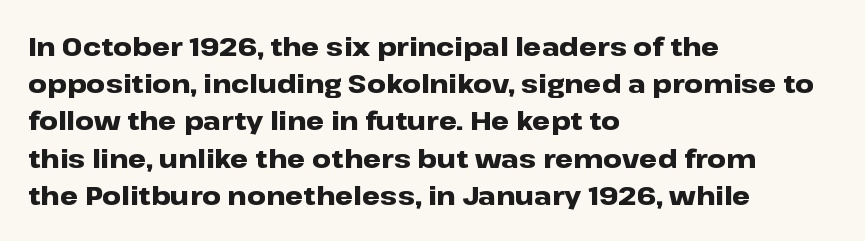
{"italic": "no", "bold": "yes", "underline": "no", "align": "left", "line_spacing": "normal", "line_spacing_ratio": 1.43, "letter_spacing": "normal", "letter_spacing_em": 0.0, "glyph_px": 26}
